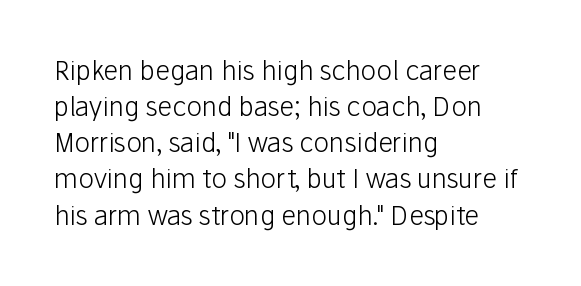
Q: Is the text bold? A: No.
Q: Is the text italic (slanted)? A: No, it is upright.
Q: Is the text underlined? A: No.
Q: How is the paragraph aligned? A: Left-aligned.
Q: Is the spacing between letters normal or unusually wide? A: Normal.
Q: Is the spacing between lines tight, normal or loose? A: Normal.
